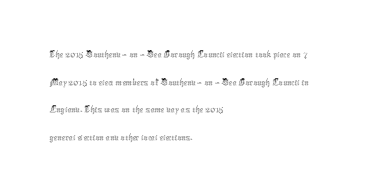
The image shows 20 px text type, upright; set left-aligned, normal line spacing (1.38x), normal letter spacing, not underlined.
